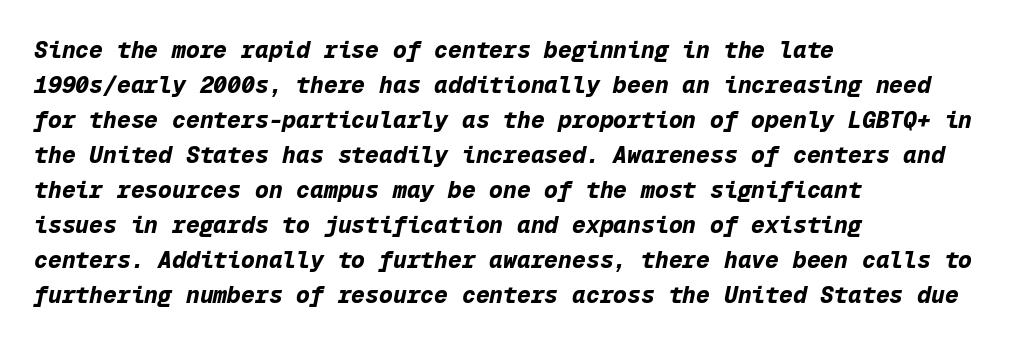
Left-aligned paragraph, ragged on the right. The whole block is typeset with a tilt. Baseline-to-baseline distance is the conventional proportion of letter height. Only glyphs here, with clear space below each row. Caption: bold face, heavy strokes.
